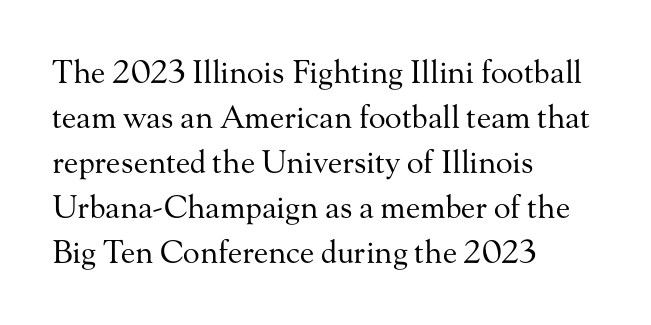
{"serif": "yes", "italic": "no", "bold": "no", "weight": "regular", "width": "normal", "stroke_contrast": "medium", "x_height": "small", "monospaced": "no", "underline": "no", "align": "left", "line_spacing": "normal", "line_spacing_ratio": 1.45, "letter_spacing": "normal", "letter_spacing_em": 0.0, "glyph_px": 31}
